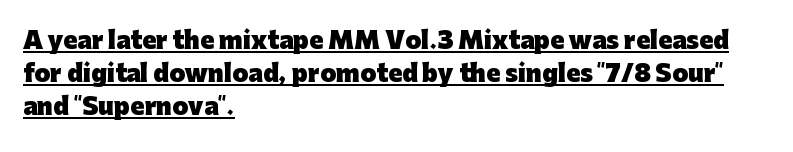
{"italic": "no", "bold": "yes", "underline": "yes", "align": "left", "line_spacing": "normal", "line_spacing_ratio": 1.43, "letter_spacing": "normal", "letter_spacing_em": 0.0, "glyph_px": 23}
